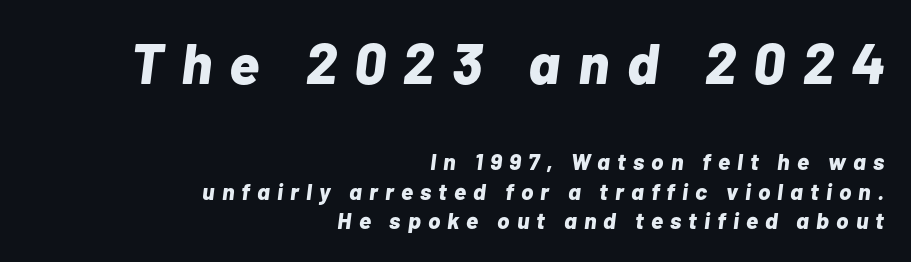
{"italic": "yes", "lean": "right", "slant_degrees": 7, "bold": "yes", "weight": "bold", "width": "normal", "stroke_contrast": "low", "x_height": "medium", "monospaced": "no", "underline": "no", "align": "right", "line_spacing": "normal", "line_spacing_ratio": 1.3, "letter_spacing": "wide", "letter_spacing_em": 0.31, "larger_block": "first", "size_ratio": 2.48, "glyph_px": 57}
